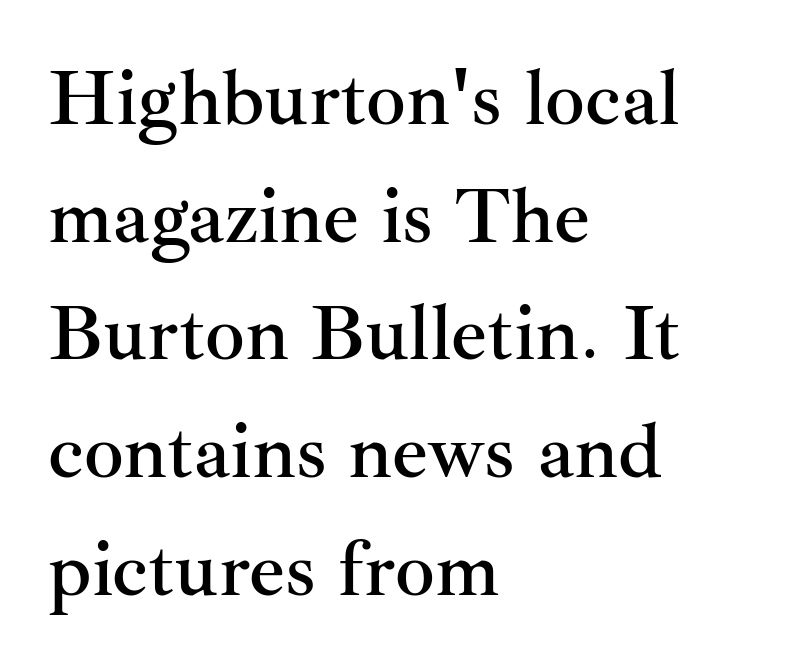
The image shows 79 px serif type, upright; set left-aligned, normal line spacing (1.49x), normal letter spacing, not underlined; medium stroke contrast and a small x-height.
